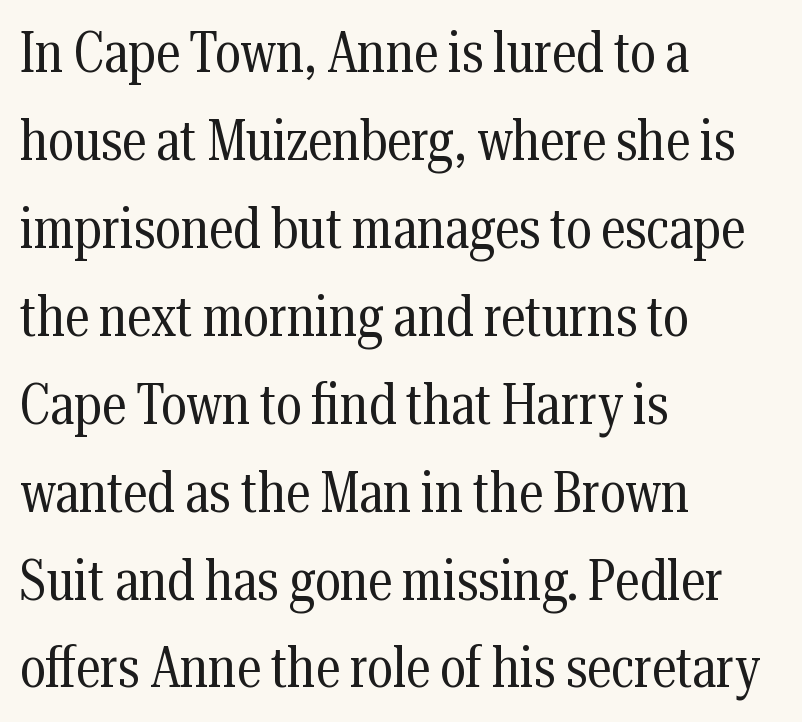
{"serif": "yes", "italic": "no", "bold": "no", "weight": "regular", "width": "condensed", "stroke_contrast": "medium", "x_height": "medium", "monospaced": "no", "underline": "no", "align": "left", "line_spacing": "normal", "line_spacing_ratio": 1.57, "letter_spacing": "normal", "letter_spacing_em": 0.0, "glyph_px": 56}
